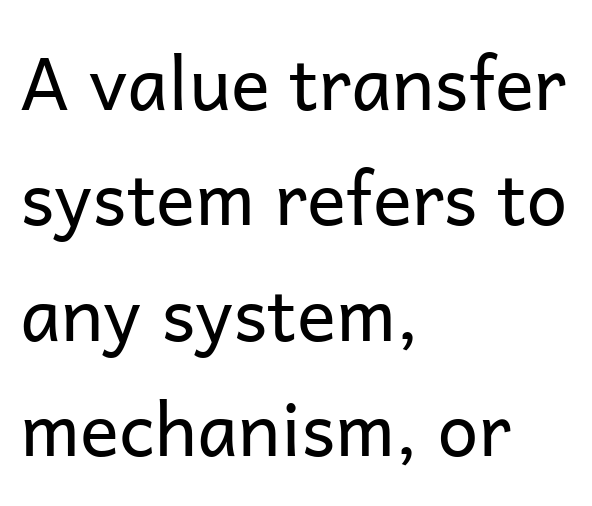
Q: Is the text bold? A: No.
Q: Is the text italic (slanted)? A: No, it is upright.
Q: Is the typeface a serif or a sans-serif typeface? A: Sans-serif.
Q: Is the text underlined? A: No.
Q: How is the paragraph aligned? A: Left-aligned.
Q: Is the spacing between letters normal or unusually wide? A: Normal.
Q: Is the spacing between lines tight, normal or loose? A: Normal.
Q: Width (condensed, normal, or wide)? A: Normal.
Q: Stroke contrast? A: Low.
Q: x-height? A: Medium.
Q: Monospaced? A: No.
